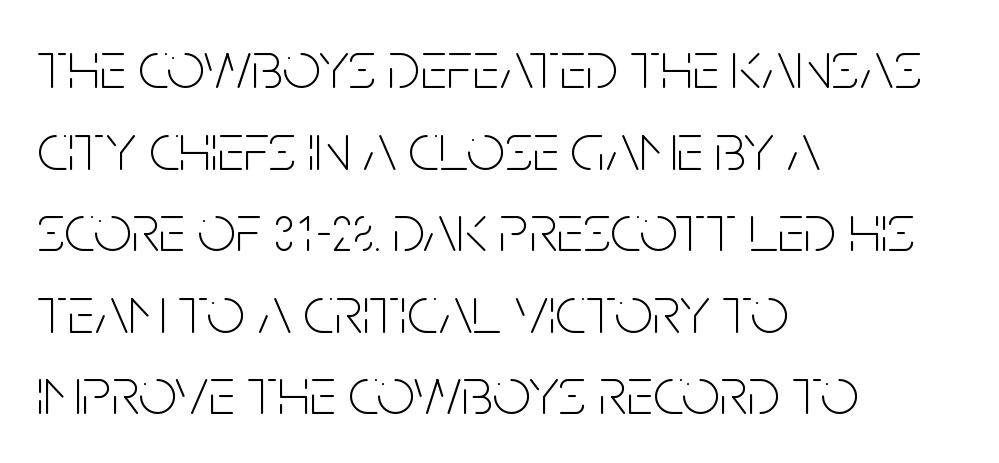
Q: Is the text bold? A: No.
Q: Is the text italic (slanted)? A: No, it is upright.
Q: Is the typeface a serif or a sans-serif typeface? A: Sans-serif.
Q: Is the text underlined? A: No.
Q: How is the paragraph aligned? A: Left-aligned.
Q: Is the spacing between letters normal or unusually wide? A: Normal.
Q: Width (condensed, normal, or wide)? A: Condensed.
Q: Stroke contrast? A: Low.
Q: x-height? A: Large.
Q: Monospaced? A: No.
